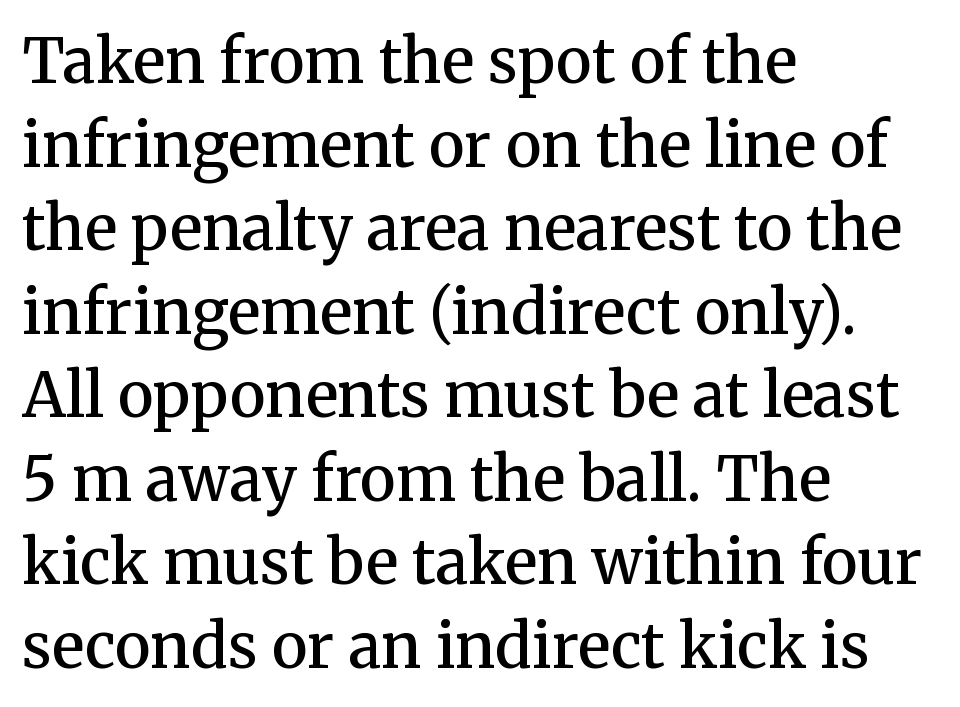
Descenders are the only things crossing below the line. Letterform terminals end in serifs throughout the passage. Each line starts at the same left margin while the right side varies. Here the glyphs are tracked normally, forming tight word shapes. Posture: vertical.
